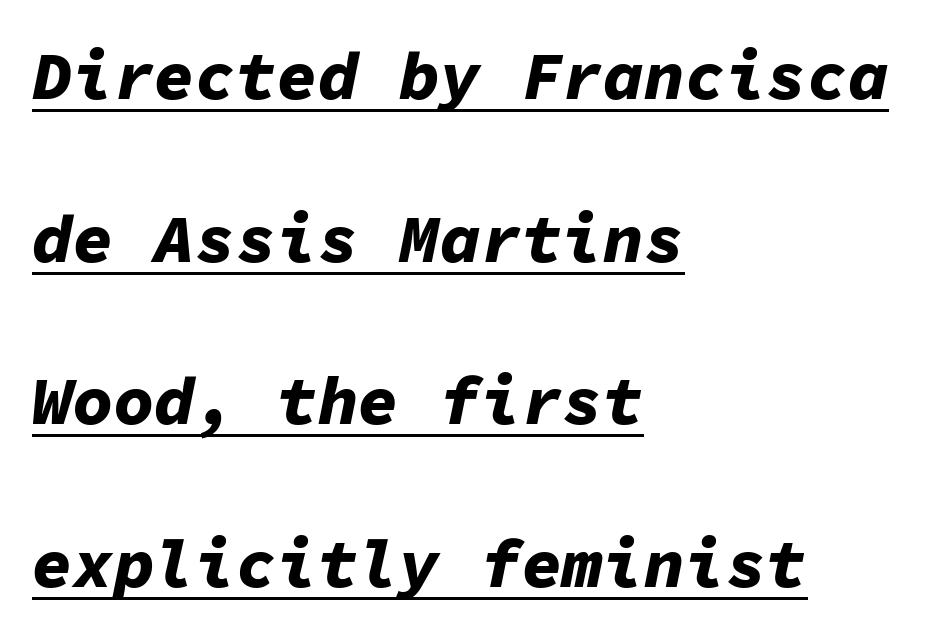
The image shows 68 px bold type, italic (leaning right), monospaced; set left-aligned, loose line spacing (2.39x), normal letter spacing, underlined; low stroke contrast and a medium x-height.
